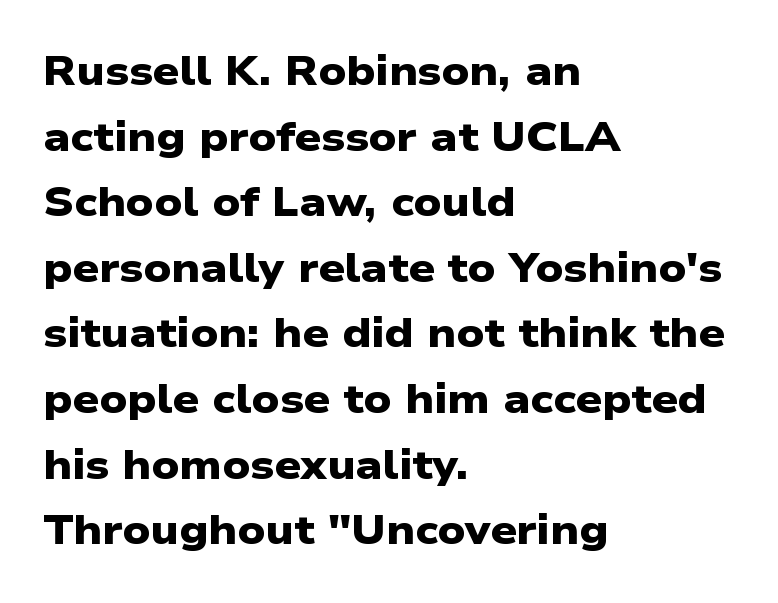
The image shows 41 px heavy, wide sans-serif type; set left-aligned, normal line spacing (1.6x), normal letter spacing, not underlined; low stroke contrast and a medium x-height.
